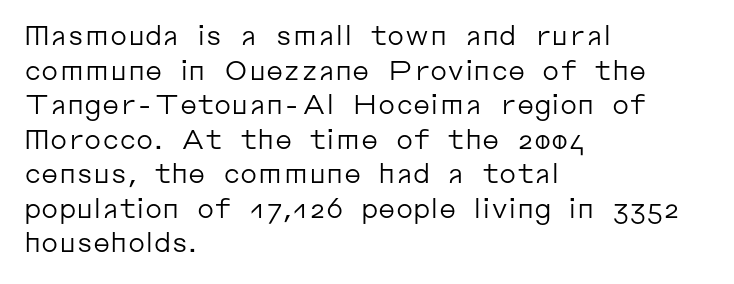
The image shows 27 px text type, upright; set left-aligned, normal line spacing (1.28x), normal letter spacing, not underlined.
